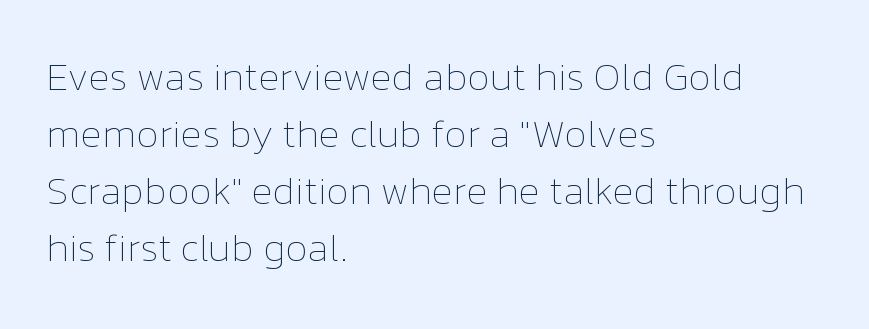
Vertically, the passage feels balanced, rows spaced as you'd expect. Alignment: flush left. Italic: no, the glyphs are upright roman. Each row of text sits above clean, open space.
